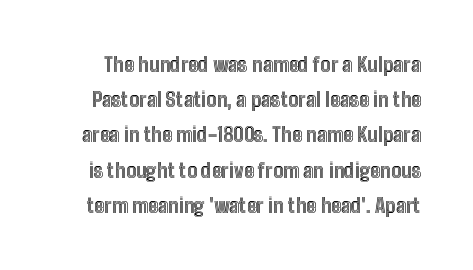
The image shows 20 px text type, upright; set line spacing 1.76x, normal letter spacing, not underlined.
